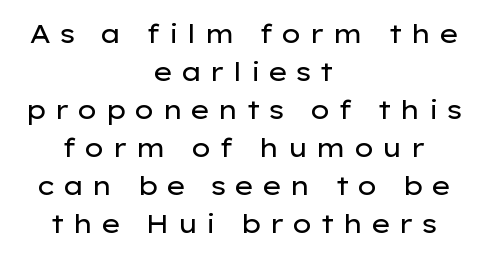
Q: Is the text bold? A: No.
Q: Is the text italic (slanted)? A: No, it is upright.
Q: Is the text underlined? A: No.
Q: How is the paragraph aligned? A: Centered.
Q: Is the spacing between letters normal or unusually wide? A: Unusually wide.
Q: Is the spacing between lines tight, normal or loose? A: Normal.
